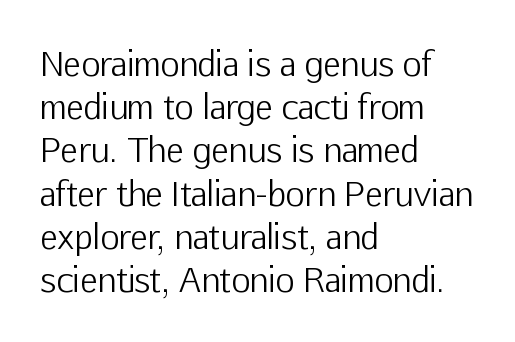
{"serif": "no", "italic": "no", "bold": "no", "weight": "light", "width": "normal", "stroke_contrast": "low", "x_height": "medium", "monospaced": "no", "underline": "no", "align": "left", "line_spacing": "normal", "line_spacing_ratio": 1.31, "letter_spacing": "normal", "letter_spacing_em": 0.0, "glyph_px": 33}
